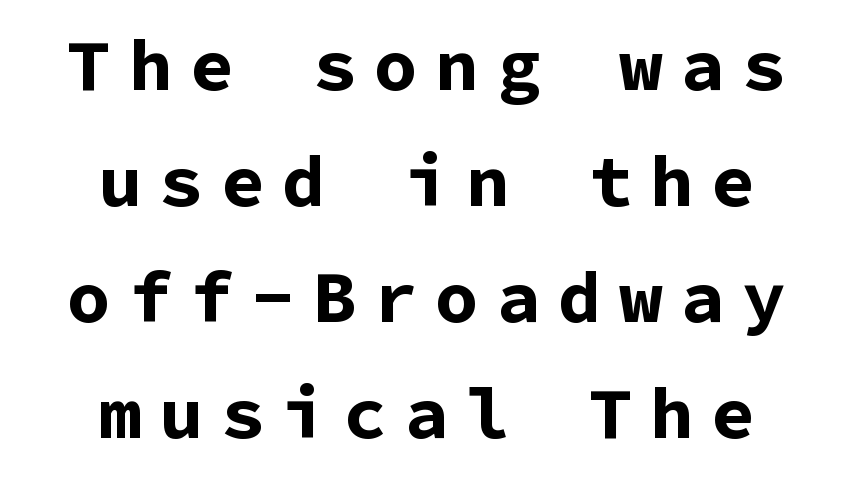
{"serif": "no", "italic": "no", "bold": "yes", "weight": "bold", "width": "normal", "stroke_contrast": "low", "x_height": "medium", "monospaced": "yes", "underline": "no", "align": "center", "line_spacing": "normal", "line_spacing_ratio": 1.59, "letter_spacing": "wide", "letter_spacing_em": 0.24, "glyph_px": 73}
